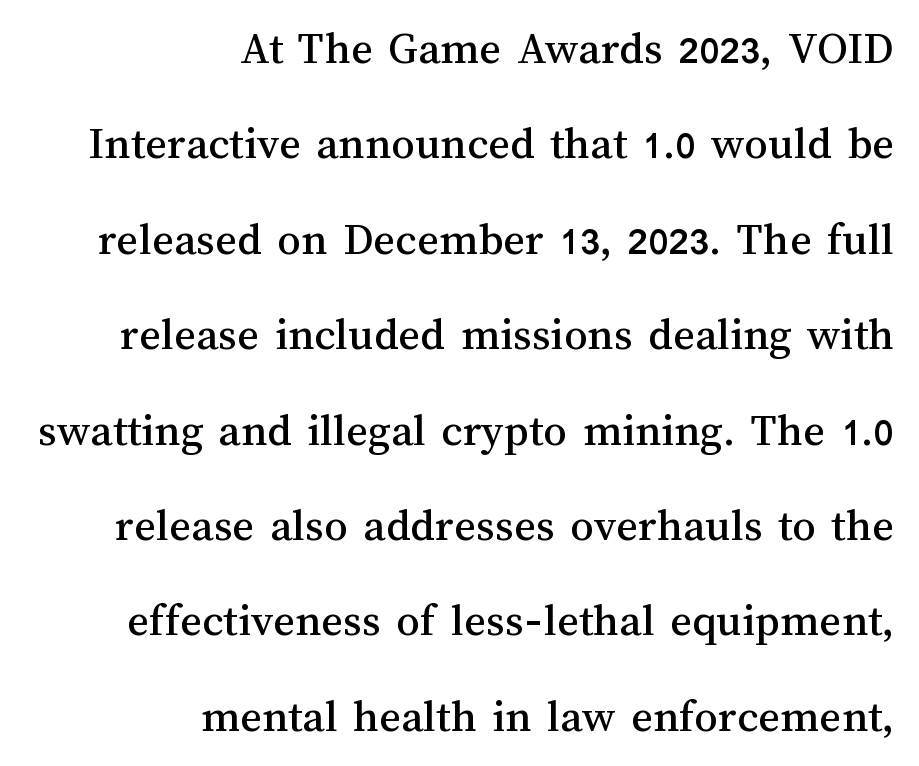
The image shows 47 px text type, upright; set right-aligned, loose line spacing (2.03x), normal letter spacing, not underlined; medium stroke contrast and a medium x-height.
